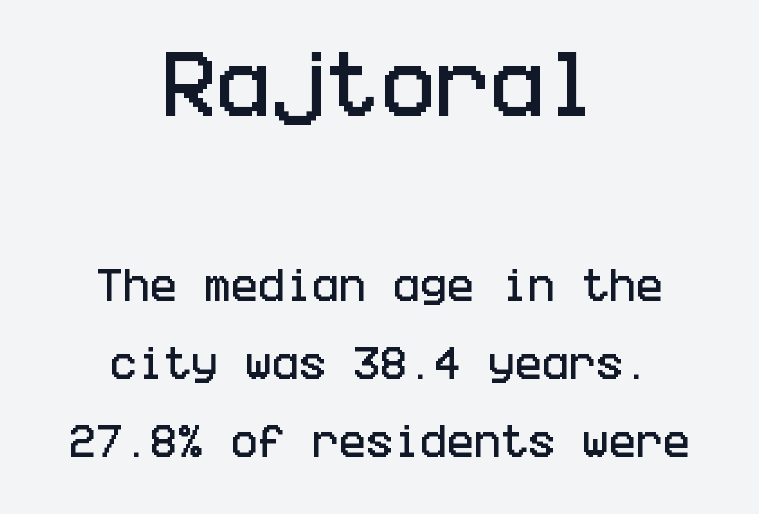
Q: Is the text italic (slanted)? A: No, it is upright.
Q: Is the typeface a serif or a sans-serif typeface? A: Sans-serif.
Q: Is the text underlined? A: No.
Q: How is the paragraph aligned? A: Centered.
Q: Is the spacing between letters normal or unusually wide? A: Normal.
Q: Is the spacing between lines tight, normal or loose? A: Loose.
Q: Which block of text is set in a larger size, the first (top) or the second (bottom)? A: The first (top) one.
Q: Width (condensed, normal, or wide)? A: Condensed.
Q: Stroke contrast? A: Low.
Q: x-height? A: Large.
